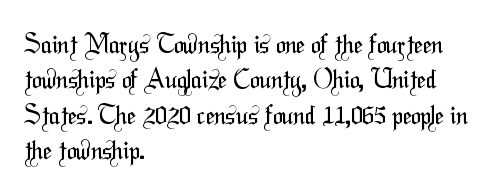
Q: Is the text bold? A: No.
Q: Is the text underlined? A: No.
Q: How is the paragraph aligned? A: Left-aligned.
Q: Is the spacing between letters normal or unusually wide? A: Normal.
Q: Is the spacing between lines tight, normal or loose? A: Normal.
